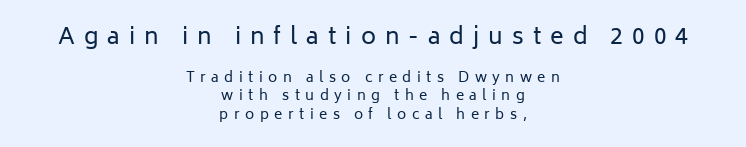
{"italic": "no", "bold": "no", "underline": "no", "align": "center", "line_spacing": "normal", "line_spacing_ratio": 1.3, "letter_spacing": "wide", "letter_spacing_em": 0.39, "larger_block": "first", "size_ratio": 1.64, "glyph_px": 23}
